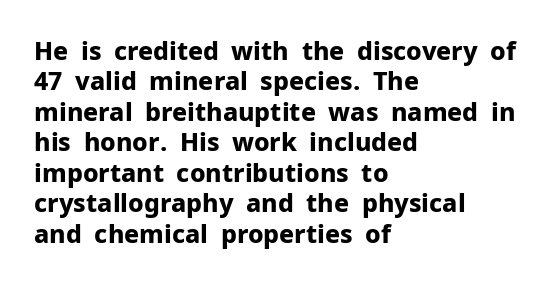
Q: Is the text bold? A: Yes.
Q: Is the text italic (slanted)? A: No, it is upright.
Q: Is the text underlined? A: No.
Q: How is the paragraph aligned? A: Left-aligned.
Q: Is the spacing between letters normal or unusually wide? A: Normal.
